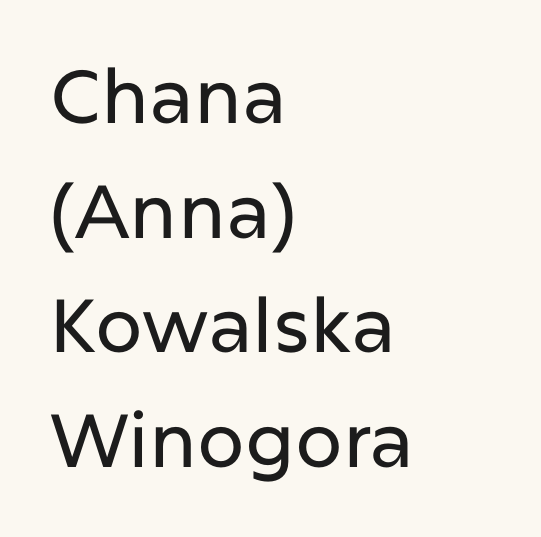
{"serif": "no", "italic": "no", "width": "normal", "stroke_contrast": "low", "x_height": "medium", "monospaced": "no", "underline": "no", "align": "left", "line_spacing": "normal", "line_spacing_ratio": 1.53, "letter_spacing": "normal", "letter_spacing_em": 0.0, "glyph_px": 75}
